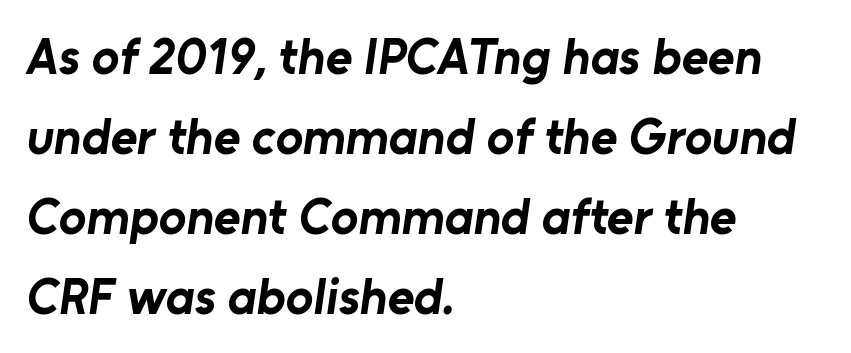
{"serif": "no", "bold": "yes", "weight": "bold", "width": "normal", "stroke_contrast": "low", "x_height": "medium", "monospaced": "no", "underline": "no", "align": "left", "line_spacing": "normal", "line_spacing_ratio": 1.57, "letter_spacing": "normal", "letter_spacing_em": 0.0, "glyph_px": 51}
